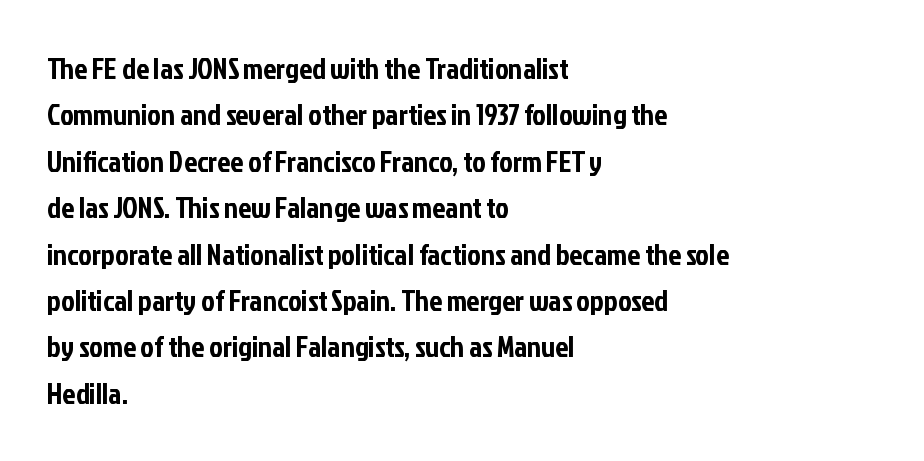
The type family on display is of the sans-serif kind. Nobody touched the tracking dial on this one. Looks like regular typesetting: each glyph gets only the width it needs. Lines of text with bare space underneath. Alignment: flush left.
